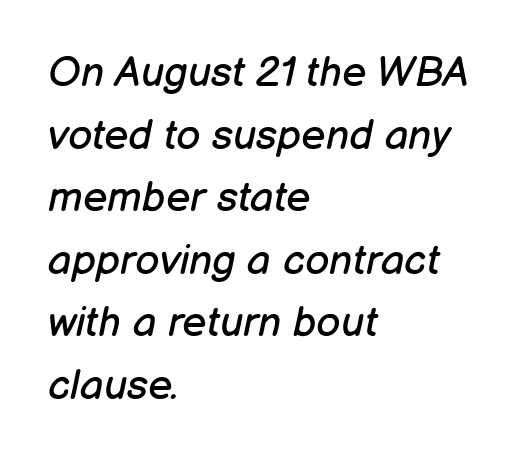
The image shows 42 px regular-weight type, italic (leaning right); set left-aligned, normal line spacing (1.49x), normal letter spacing, not underlined; low stroke contrast and a medium x-height.
